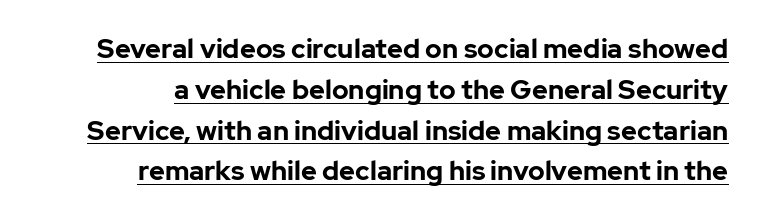
Q: Is the text bold? A: Yes.
Q: Is the text italic (slanted)? A: No, it is upright.
Q: Is the text underlined? A: Yes.
Q: How is the paragraph aligned? A: Right-aligned.
Q: Is the spacing between letters normal or unusually wide? A: Normal.
Q: Is the spacing between lines tight, normal or loose? A: Normal.
